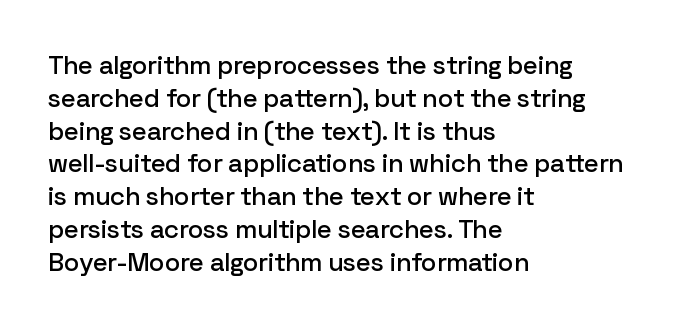
Each new line begins a customary step beneath the previous one. The passage shown is not underscored anywhere. Unlike italic type, these characters show no tilt at all. Casual observation: everything's shoved over to the left.
